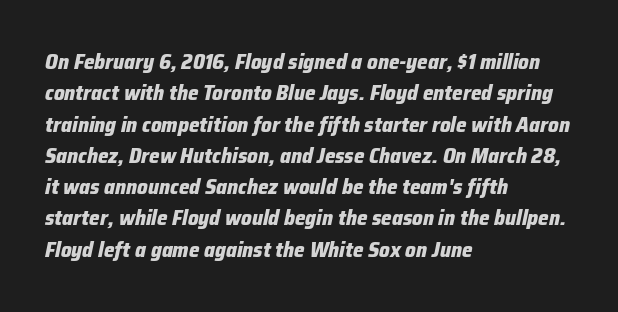
This block has exactly the height ordinary leading produces. Check under the words: just untouched page. Is the block centered? No — it sits flush against the left margin. Words appear dense and cohesive because spacing is normal. Compared with ordinary roman type, these characters are visibly tilted.
